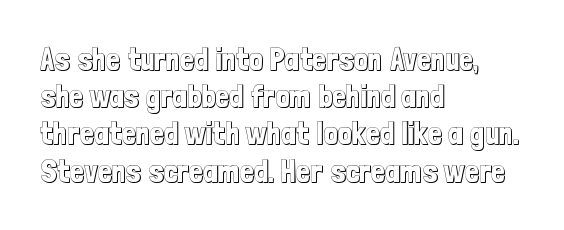
Vertical strokes here are truly vertical. Varying glyph widths throughout — classic text-font behaviour. The setting favours the left margin, as ordinary paragraphs usually do. Each row of text sits above clean, open space. Characters follow at the spacing the type designer built in.
